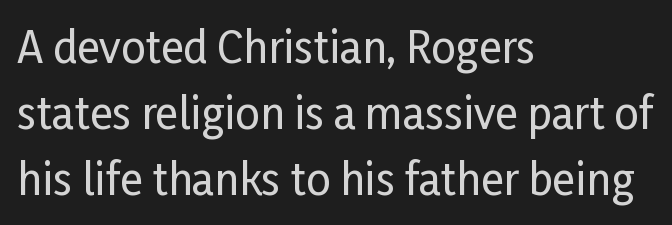
The image shows 43 px condensed sans-serif type, upright; set left-aligned, normal line spacing (1.54x), normal letter spacing, not underlined; low stroke contrast and a medium x-height.
